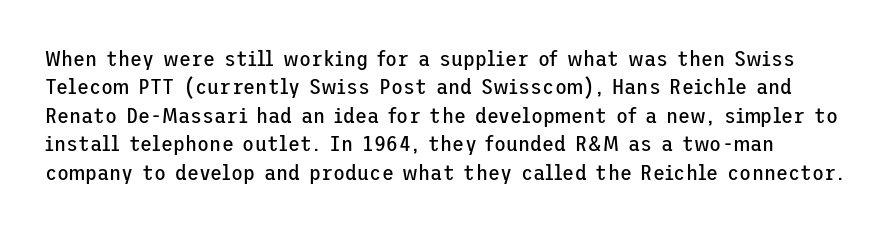
The image shows 22 px text type, upright; set normal line spacing (1.29x), normal letter spacing, not underlined.
